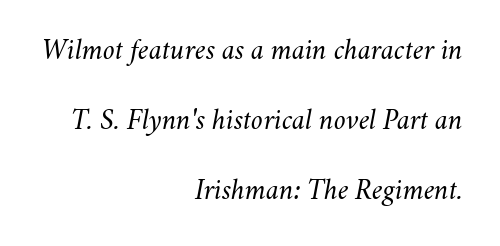
The image shows 30 px light type, italic (leaning right); set right-aligned, loose line spacing (2.34x), normal letter spacing, not underlined; medium stroke contrast and a small x-height.
